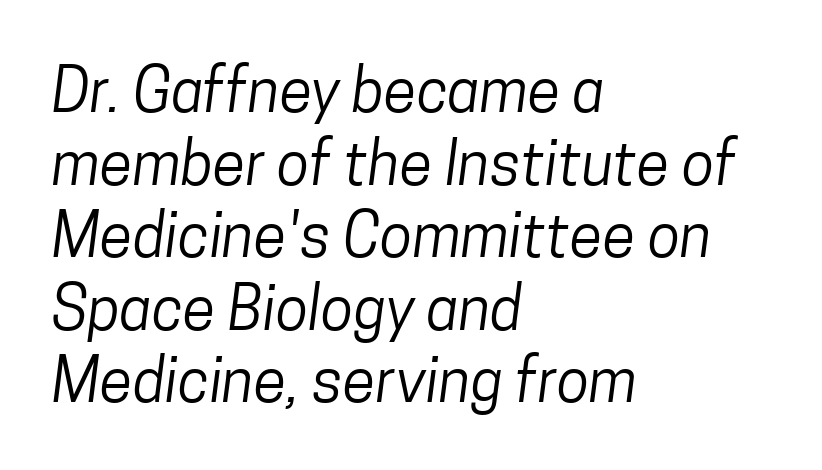
The image shows 60 px regular-weight, condensed sans-serif type; set left-aligned, line spacing 1.21x, normal letter spacing, not underlined; low stroke contrast and a medium x-height.
